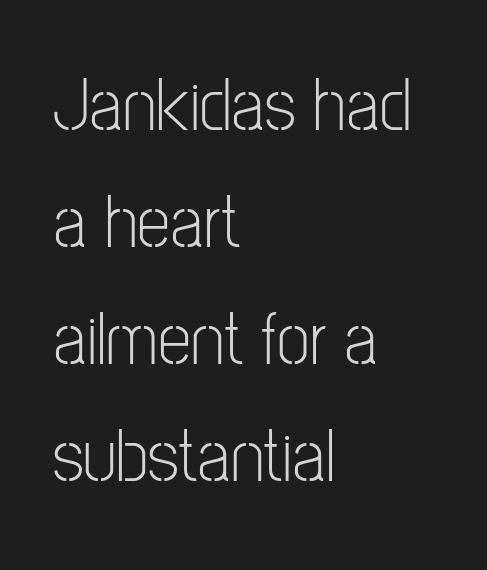
Q: Is the text bold? A: No.
Q: Is the text italic (slanted)? A: No, it is upright.
Q: Is the typeface a serif or a sans-serif typeface? A: Sans-serif.
Q: Is the text underlined? A: No.
Q: How is the paragraph aligned? A: Left-aligned.
Q: Is the spacing between letters normal or unusually wide? A: Normal.
Q: Is the spacing between lines tight, normal or loose? A: Normal.
Q: Width (condensed, normal, or wide)? A: Condensed.
Q: Stroke contrast? A: Low.
Q: x-height? A: Medium.
Q: Monospaced? A: No.
